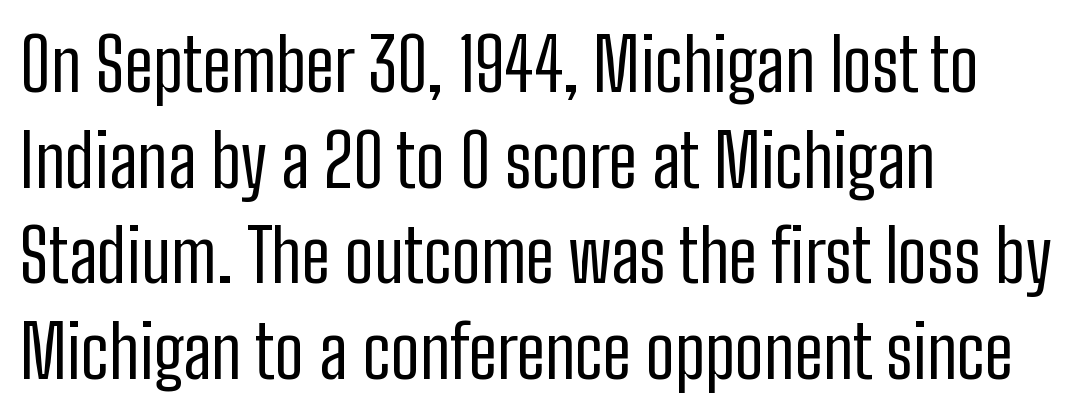
The image shows 73 px regular-weight, condensed sans-serif type, upright; set left-aligned, normal line spacing (1.31x), normal letter spacing, not underlined; low stroke contrast and a medium x-height.
